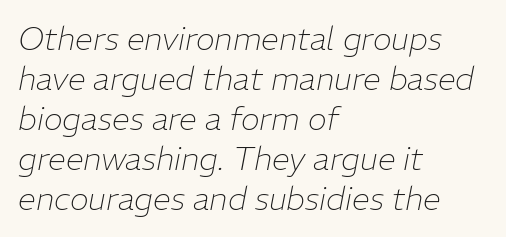
{"italic": "yes", "lean": "right", "slant_degrees": 11, "bold": "no", "weight": "thin", "width": "normal", "stroke_contrast": "low", "x_height": "medium", "monospaced": "no", "underline": "no", "align": "left", "line_spacing": "normal", "line_spacing_ratio": 1.25, "letter_spacing": "normal", "letter_spacing_em": 0.0, "glyph_px": 32}
